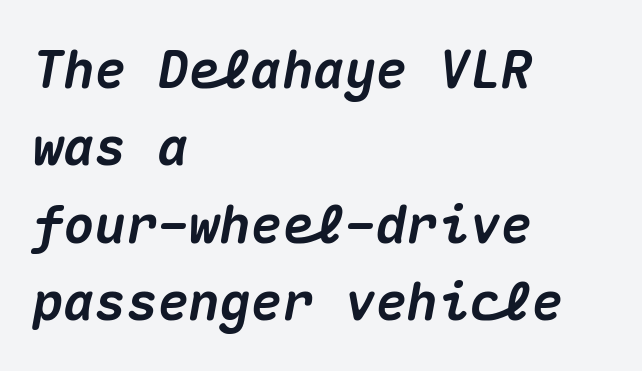
{"italic": "yes", "lean": "right", "slant_degrees": 10, "bold": "yes", "weight": "heavy", "width": "normal", "stroke_contrast": "medium", "x_height": "medium", "monospaced": "yes", "underline": "no", "align": "left", "line_spacing": "normal", "line_spacing_ratio": 1.49, "letter_spacing": "normal", "letter_spacing_em": 0.0, "glyph_px": 52}
